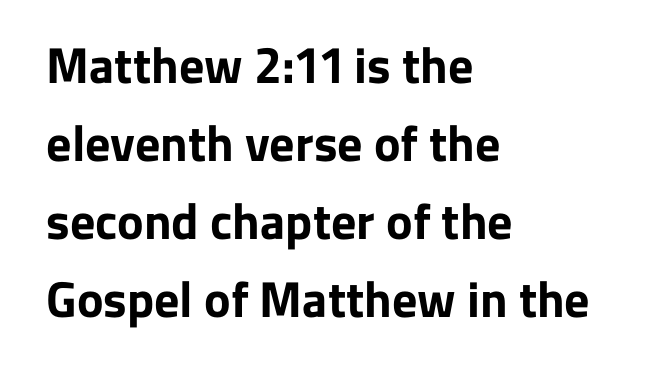
The image shows 50 px bold sans-serif type, upright; set left-aligned, normal line spacing (1.56x), normal letter spacing, not underlined; low stroke contrast and a medium x-height.
